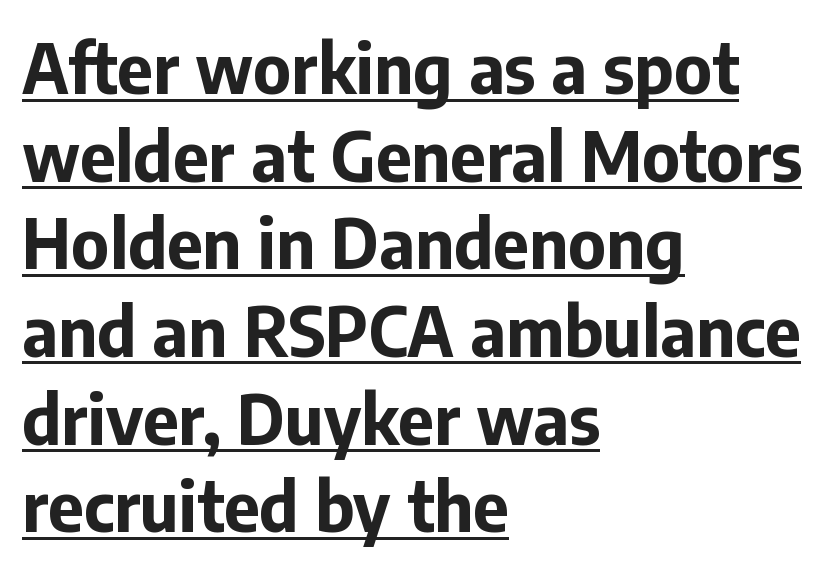
Standard letterfit; no display-style spreading of the glyphs. Note: no serifs on the glyphs. The passage shown is underscored from start to finish. The characters look thick and weighty, a clear bold. Do the letters lean? They stand straight.
